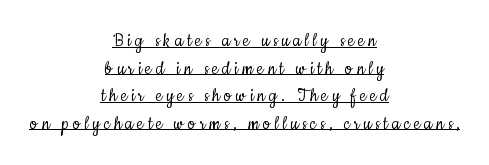
The line-height multiplier appears to be the usual default. Does a line run under the words? Yes, clearly. Typeset on center — no edge is straight. The letters look calm and open, with moderate or lighter stems.
